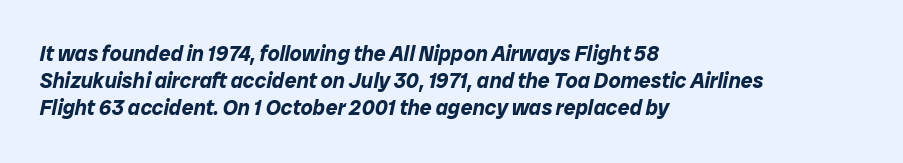
The image shows 21 px bold type, italic (leaning right); set left-aligned, normal line spacing (1.29x), normal letter spacing, not underlined.
